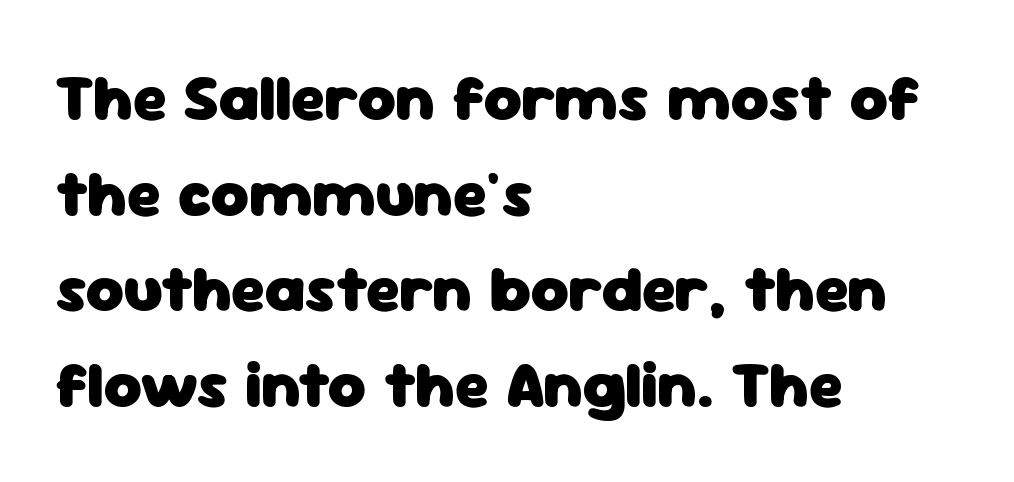
The image shows 65 px heavy sans-serif type, upright; set left-aligned, normal line spacing (1.47x), normal letter spacing, not underlined; low stroke contrast and a medium x-height.
